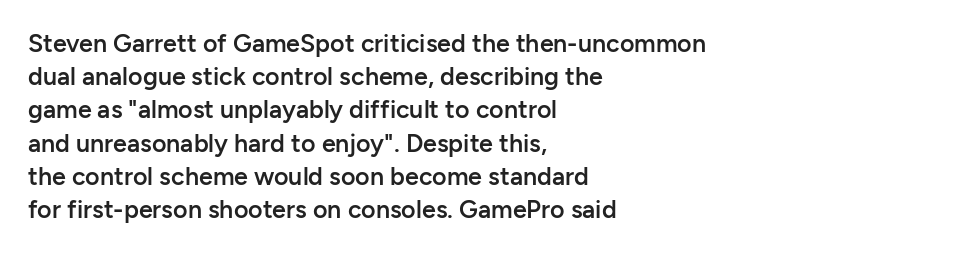
Which margin do the lines hug? The left one — the right edge is uneven. The space beneath each line is pristine and unruled. The line texture is even and compact thanks to regular tracking. Line spacing here is normal. The face used here is a semibold: visibly heavier than regular, lighter than bold.
